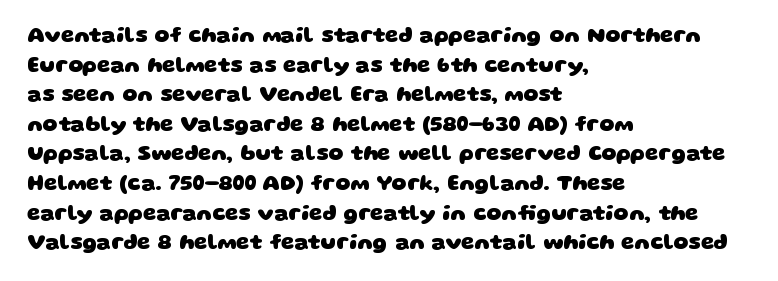
This sample uses plain, unmodified letter spacing. Plain, unruled lines of type. Notice how the passage keeps a crisp vertical edge on the left only. The line-height multiplier appears to be the usual default. You'd pick this weight for a headline — it's a proper bold.
